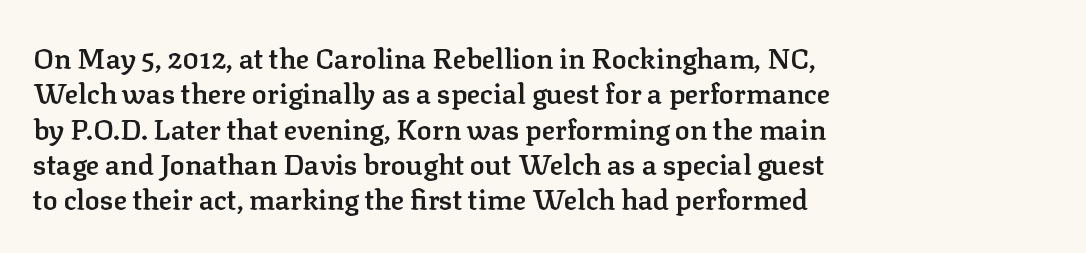
The image shows 28 px semibold serif type, upright; set left-aligned, normal line spacing (1.26x), normal letter spacing, not underlined; low stroke contrast and a medium x-height.
